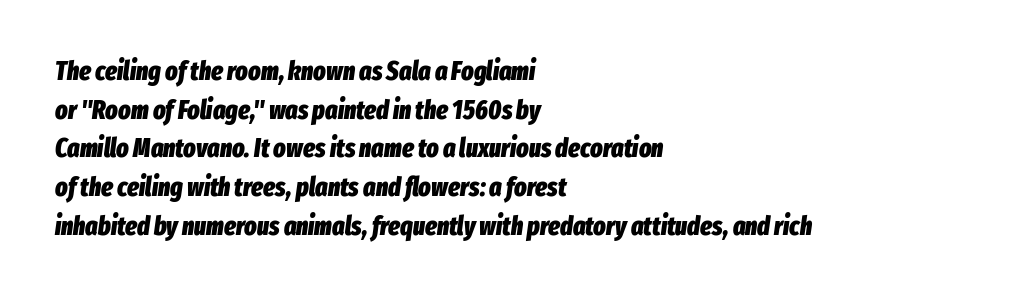
The image shows 26 px bold type, italic (leaning right); set left-aligned, normal line spacing (1.49x), normal letter spacing, not underlined.
